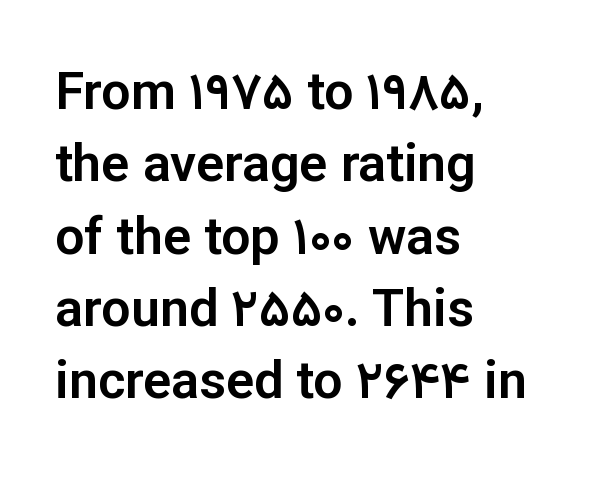
The image shows 52 px sans-serif type, upright; set left-aligned, normal line spacing (1.39x), normal letter spacing, not underlined; low stroke contrast and a medium x-height.
